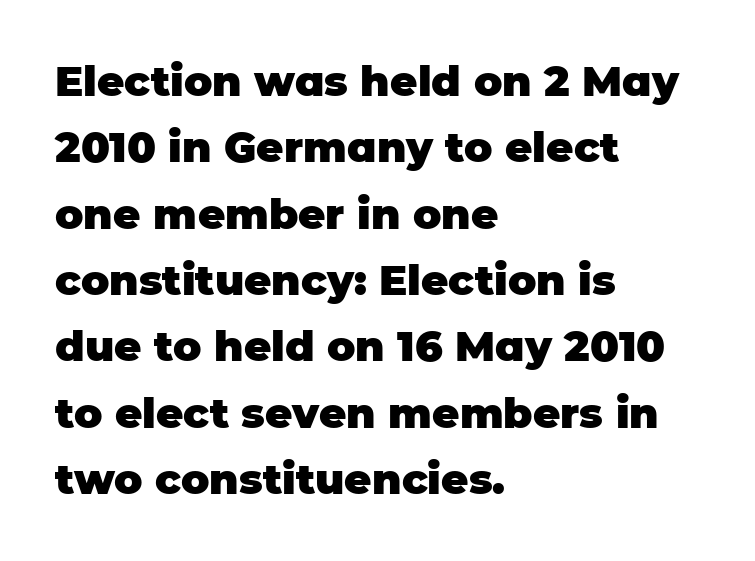
{"serif": "no", "italic": "no", "bold": "yes", "weight": "heavy", "width": "normal", "stroke_contrast": "low", "x_height": "large", "monospaced": "no", "underline": "no", "align": "left", "line_spacing": "normal", "line_spacing_ratio": 1.58, "letter_spacing": "normal", "letter_spacing_em": 0.0, "glyph_px": 42}
